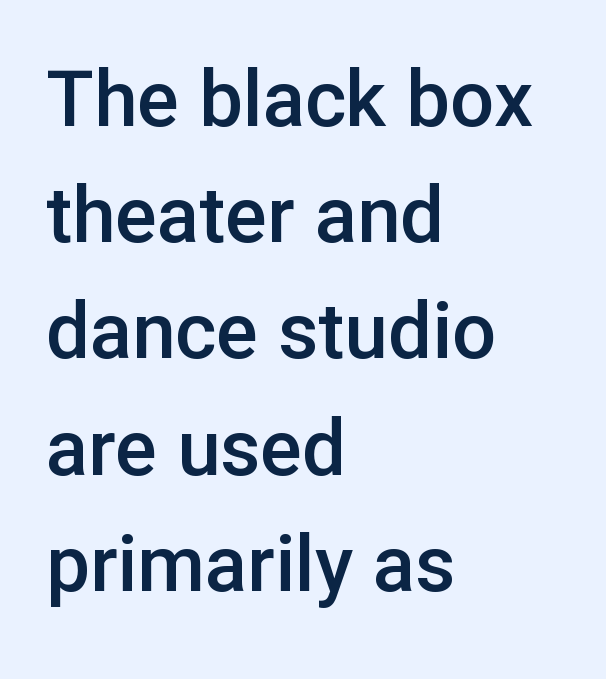
Q: Is the text bold? A: Semi-bold.
Q: Is the text italic (slanted)? A: No, it is upright.
Q: Is the typeface a serif or a sans-serif typeface? A: Sans-serif.
Q: Is the text underlined? A: No.
Q: How is the paragraph aligned? A: Left-aligned.
Q: Is the spacing between letters normal or unusually wide? A: Normal.
Q: Is the spacing between lines tight, normal or loose? A: Normal.
Q: Width (condensed, normal, or wide)? A: Normal.
Q: Stroke contrast? A: Low.
Q: x-height? A: Medium.
Q: Monospaced? A: No.
